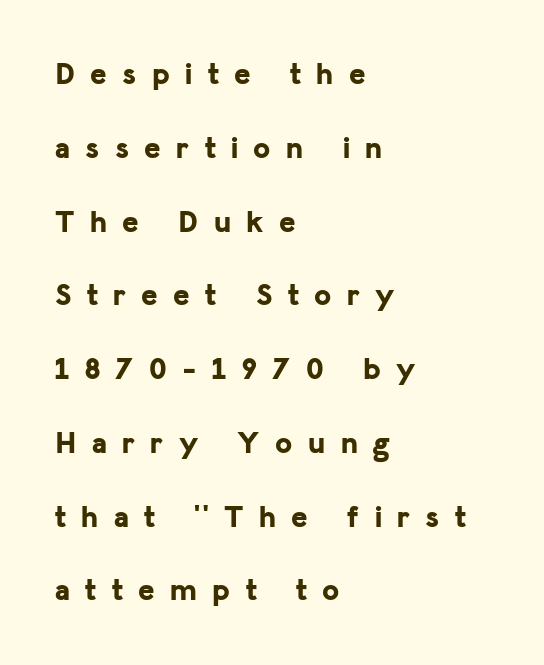
Does extra space separate the letters? Yes, quite a lot of it. Nope, not italic — everything's standing straight. Regarding serifs, this sample does without them. Thick stems and heavy bowls — unmistakably bold. Unmarked baselines from the first word to the last. Notice the wide empty band between every row — that's loose leading.
